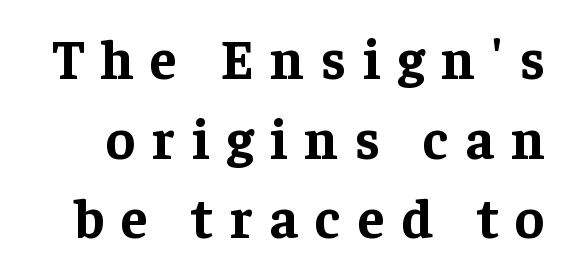
The image shows 56 px bold serif type, upright; set normal line spacing (1.42x), unusually wide letter spacing (+0.3 em), not underlined; low stroke contrast and a medium x-height.
